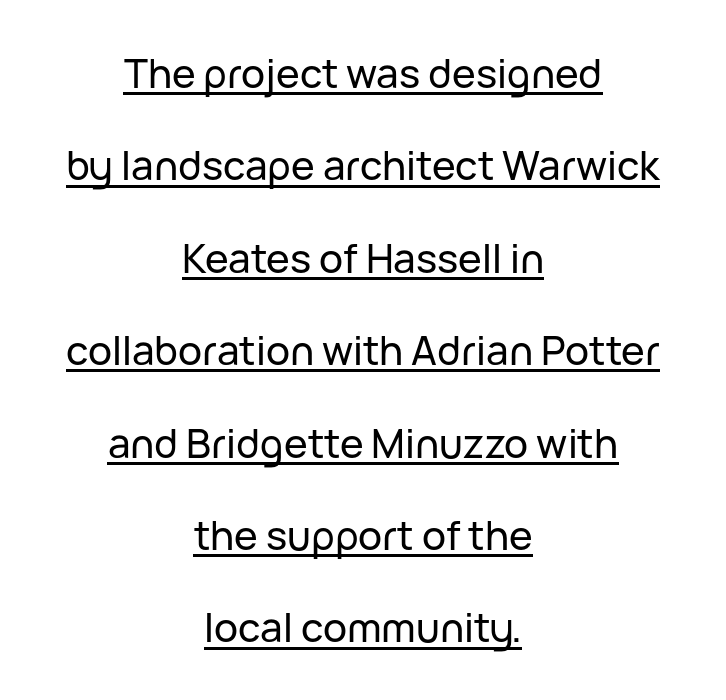
What's the leading like? Stretched, with rows far apart. These lines are rendered in a variable-pitch font. You can see a thin bar hugging the bottom of the glyphs. The glyphs in this specimen are sans serif.
